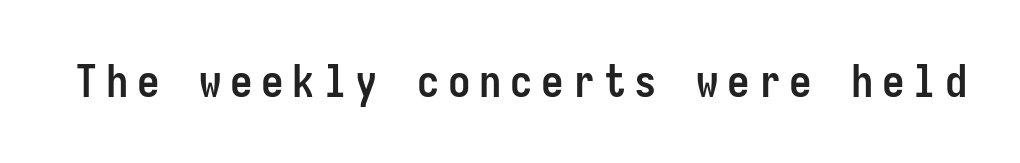
The image shows 45 px semibold, condensed sans-serif type, upright, monospaced; set not underlined; low stroke contrast and a medium x-height.
